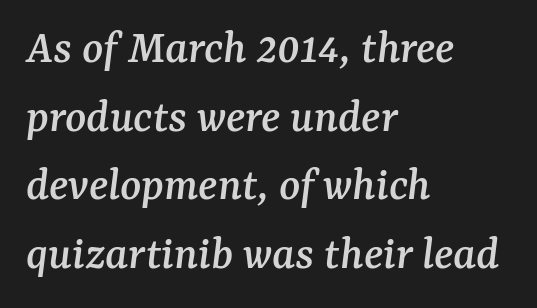
{"serif": "yes", "italic": "yes", "lean": "right", "slant_degrees": 7, "width": "normal", "stroke_contrast": "medium", "x_height": "medium", "monospaced": "no", "underline": "no", "align": "left", "line_spacing": "normal", "line_spacing_ratio": 1.4, "letter_spacing": "normal", "letter_spacing_em": 0.0, "glyph_px": 49}
